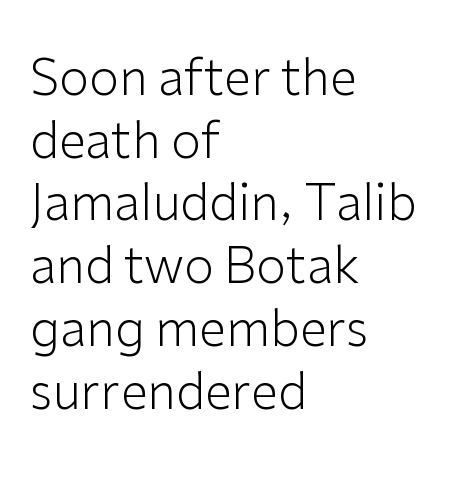
The image shows 49 px light sans-serif type, upright; set left-aligned, normal line spacing (1.28x), normal letter spacing, not underlined; low stroke contrast and a medium x-height.
